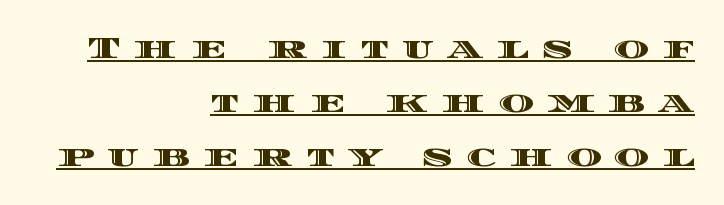
The image shows 30 px wide type, upright; set right-aligned, line spacing 1.8x, unusually wide letter spacing (+0.44 em), underlined; a large x-height.
